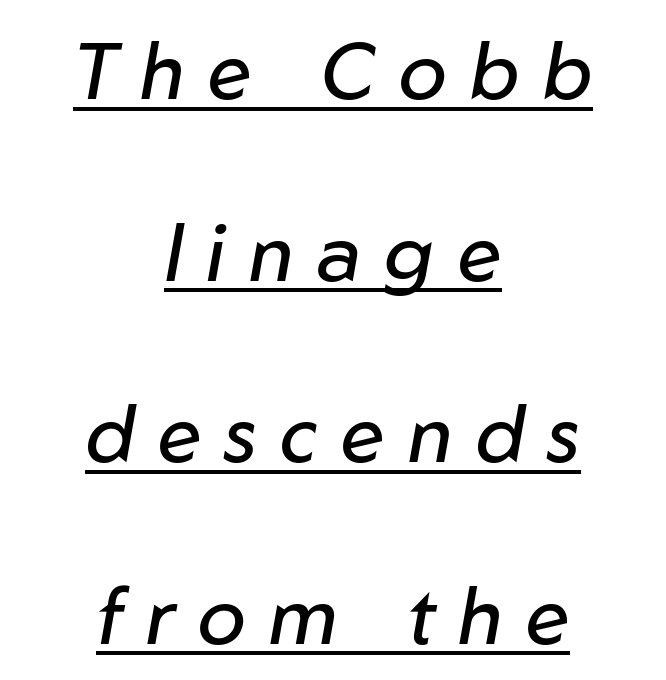
{"italic": "yes", "lean": "right", "slant_degrees": 10, "bold": "no", "weight": "regular", "width": "normal", "stroke_contrast": "low", "x_height": "medium", "monospaced": "no", "underline": "yes", "align": "center", "line_spacing": "loose", "line_spacing_ratio": 2.27, "letter_spacing": "wide", "letter_spacing_em": 0.29, "glyph_px": 80}
